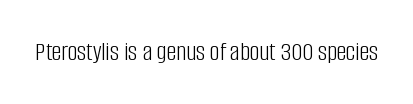
Has an underline been added? It has not. The type is set solid horizontally, with unmodified tracking. The characters are drawn with everyday or finer stroke widths. Every character sits straight up, as roman type does.
